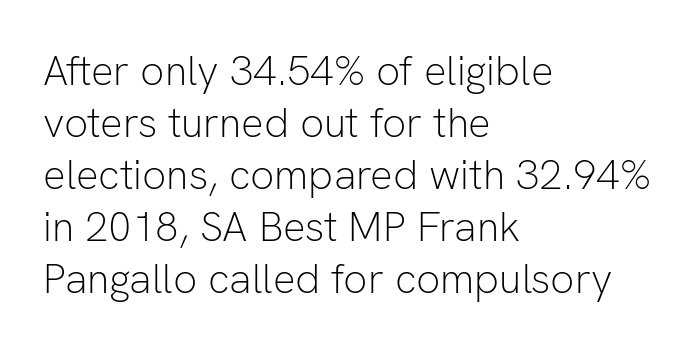
The image shows 42 px light sans-serif type, upright; set left-aligned, line spacing 1.24x, normal letter spacing, not underlined; low stroke contrast and a medium x-height.
